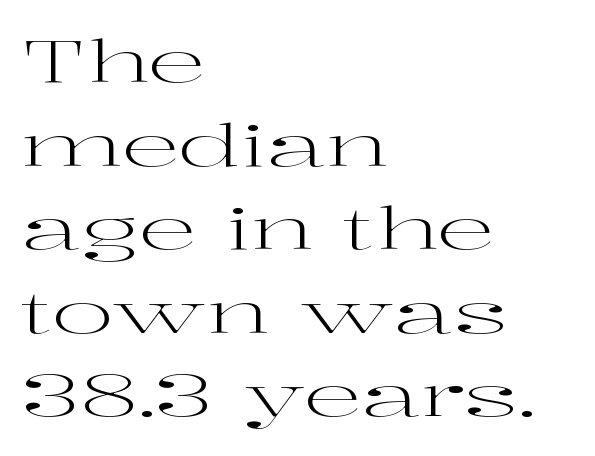
Q: Is the text bold? A: No.
Q: Is the text italic (slanted)? A: No, it is upright.
Q: Is the typeface a serif or a sans-serif typeface? A: Serif.
Q: Is the text underlined? A: No.
Q: How is the paragraph aligned? A: Left-aligned.
Q: Is the spacing between letters normal or unusually wide? A: Normal.
Q: Is the spacing between lines tight, normal or loose? A: Normal.
Q: Width (condensed, normal, or wide)? A: Wide.
Q: Stroke contrast? A: High.
Q: x-height? A: Medium.
Q: Monospaced? A: No.
